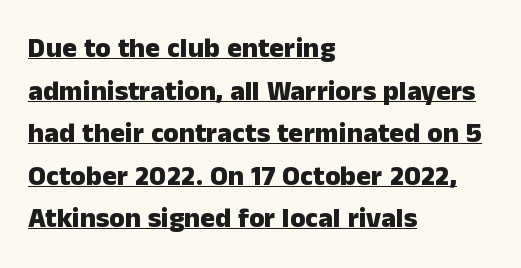
{"serif": "no", "italic": "no", "bold": "yes", "weight": "heavy", "width": "normal", "stroke_contrast": "low", "x_height": "medium", "monospaced": "no", "underline": "yes", "align": "left", "line_spacing": "normal", "line_spacing_ratio": 1.52, "letter_spacing": "normal", "letter_spacing_em": 0.0, "glyph_px": 28}
